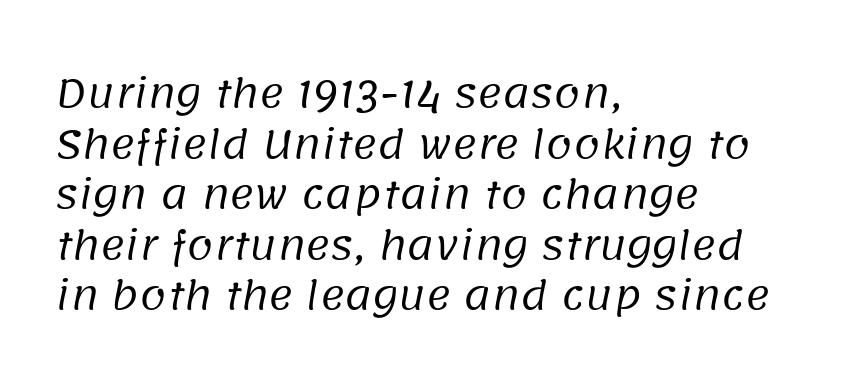
{"serif": "no", "bold": "no", "weight": "regular", "width": "normal", "stroke_contrast": "low", "x_height": "large", "monospaced": "no", "underline": "no", "align": "left", "line_spacing": "normal", "line_spacing_ratio": 1.33, "letter_spacing": "normal", "letter_spacing_em": 0.0, "glyph_px": 38}
